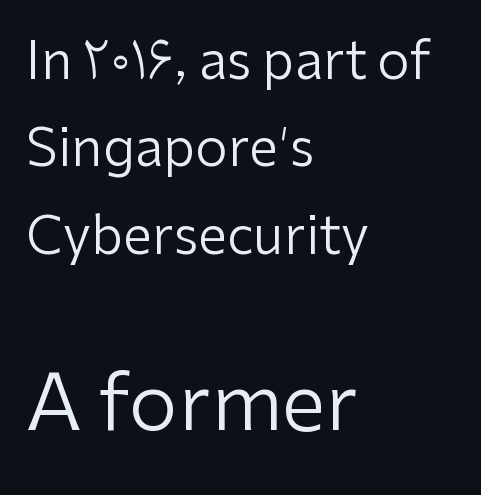
The image shows 78 px regular-weight sans-serif type, upright; set left-aligned, normal line spacing (1.68x), normal letter spacing, not underlined; the second (bottom) block is 1.5x larger; low stroke contrast and a medium x-height.
